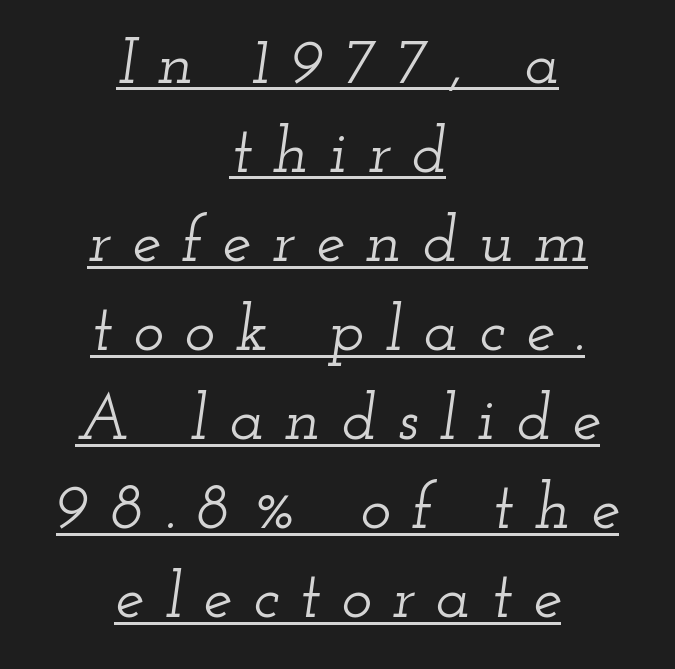
{"serif": "yes", "italic": "yes", "lean": "right", "slant_degrees": 12, "width": "wide", "stroke_contrast": "low", "x_height": "small", "monospaced": "no", "underline": "yes", "align": "center", "line_spacing": "normal", "line_spacing_ratio": 1.37, "letter_spacing": "wide", "letter_spacing_em": 0.32, "glyph_px": 65}
